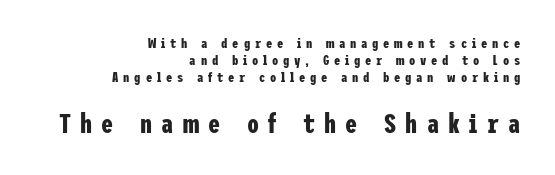
{"italic": "no", "bold": "yes", "underline": "no", "align": "right", "line_spacing_ratio": 1.23, "letter_spacing": "wide", "letter_spacing_em": 0.34, "larger_block": "second", "size_ratio": 1.93, "glyph_px": 27}
